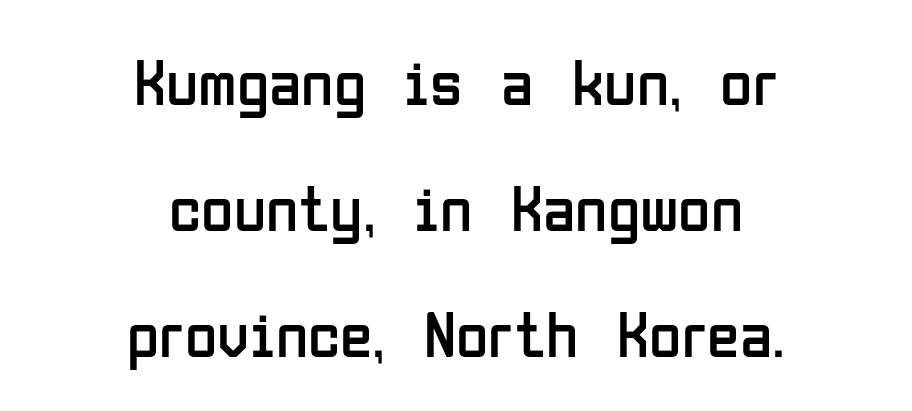
Q: Is the text bold? A: No.
Q: Is the text italic (slanted)? A: No, it is upright.
Q: Is the typeface a serif or a sans-serif typeface? A: Sans-serif.
Q: Is the text underlined? A: No.
Q: How is the paragraph aligned? A: Centered.
Q: Is the spacing between letters normal or unusually wide? A: Normal.
Q: Is the spacing between lines tight, normal or loose? A: Loose.
Q: Width (condensed, normal, or wide)? A: Condensed.
Q: Stroke contrast? A: Low.
Q: x-height? A: Medium.
Q: Monospaced? A: No.
